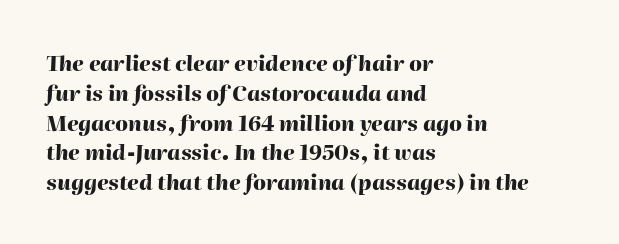
A typesetter would call this leading conventional body-copy spacing. Spacing between characters is what you'd get straight out of the box. When letters slant like this, we call the style italic. Check the space under the baseline: it is left empty. Casual observation: everything's shoved over to the left.
